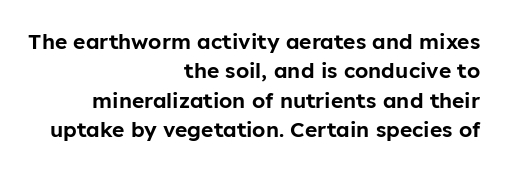
Q: Is the text italic (slanted)? A: No, it is upright.
Q: Is the text underlined? A: No.
Q: How is the paragraph aligned? A: Right-aligned.
Q: Is the spacing between letters normal or unusually wide? A: Normal.
Q: Is the spacing between lines tight, normal or loose? A: Normal.
